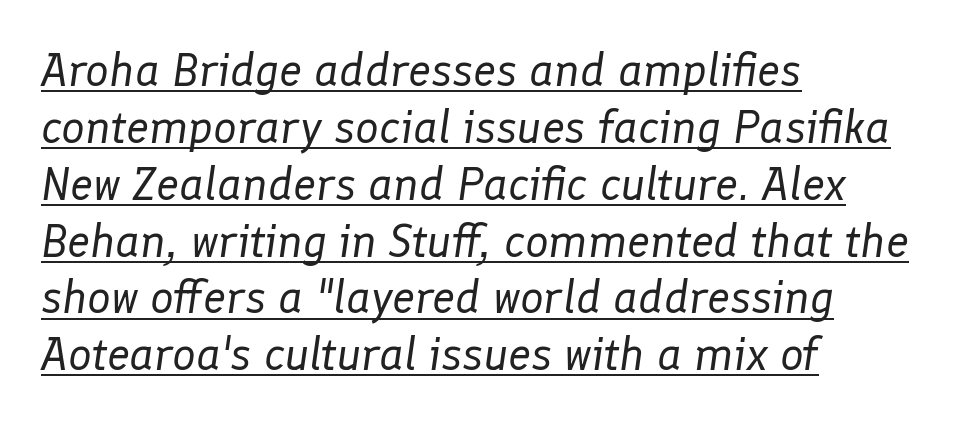
The lettering is marked with a stroke running underneath it. The typesetting does not lean heavy: it is not bold. This rendering uses left alignment, leaving the right contour irregular. The lettering tilts uniformly, giving the passage an italic look. The passage shown is typed in a proportional face where columns would drift.
